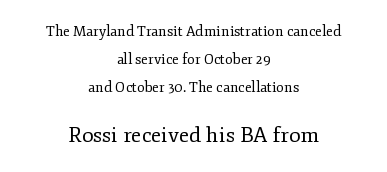
{"italic": "no", "bold": "no", "underline": "no", "align": "center", "line_spacing": "loose", "line_spacing_ratio": 1.99, "letter_spacing": "normal", "letter_spacing_em": 0.0, "larger_block": "second", "size_ratio": 1.5, "glyph_px": 21}
